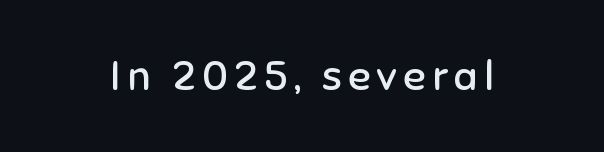
No italicization has been applied; the sample stays upright. Do the characters align in a grid? No, the font is proportional. Vertical stems look standard width or narrower in stroke. Has an underline been added? It has not. The rendering shows plain stroke endings on the letterforms — a sans-serif design.
